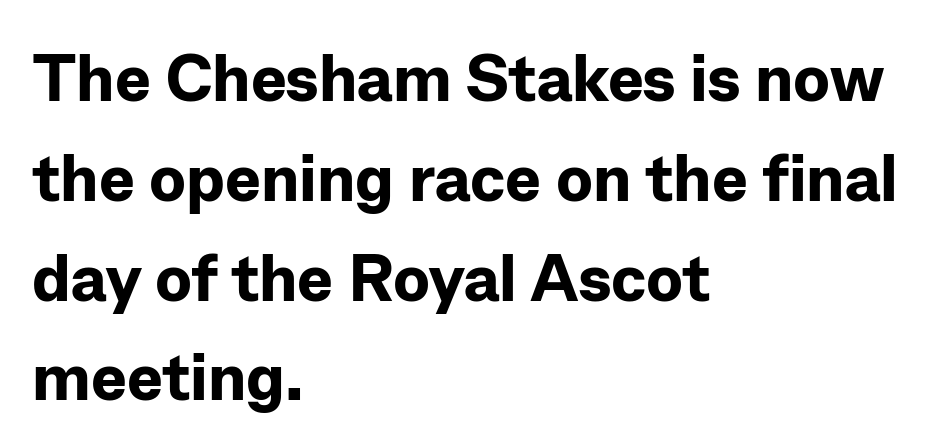
Q: Is the text bold? A: Yes.
Q: Is the text italic (slanted)? A: No, it is upright.
Q: Is the typeface a serif or a sans-serif typeface? A: Sans-serif.
Q: Is the text underlined? A: No.
Q: How is the paragraph aligned? A: Left-aligned.
Q: Is the spacing between letters normal or unusually wide? A: Normal.
Q: Is the spacing between lines tight, normal or loose? A: Normal.
Q: Width (condensed, normal, or wide)? A: Normal.
Q: Stroke contrast? A: Low.
Q: x-height? A: Medium.
Q: Monospaced? A: No.
